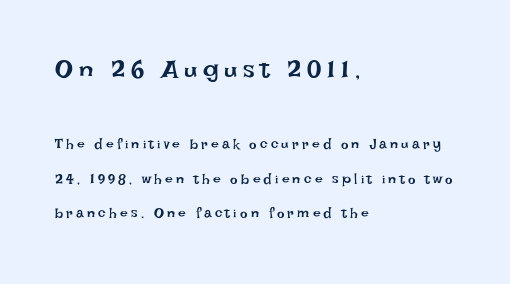
Q: Is the text bold? A: No.
Q: Is the text italic (slanted)? A: No, it is upright.
Q: Is the text underlined? A: No.
Q: How is the paragraph aligned? A: Left-aligned.
Q: Is the spacing between letters normal or unusually wide? A: Unusually wide.
Q: Is the spacing between lines tight, normal or loose? A: Loose.
Q: Which block of text is set in a larger size, the first (top) or the second (bottom)? A: The first (top) one.
